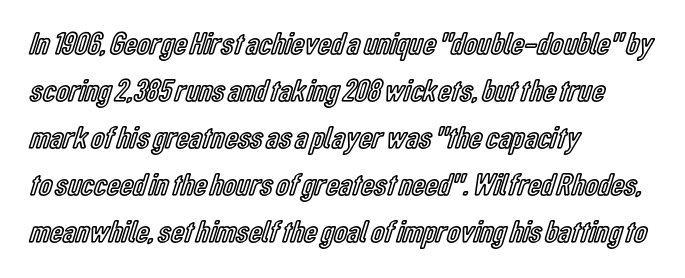
The image shows 32 px condensed type; set left-aligned, normal line spacing (1.47x), normal letter spacing, not underlined; a medium x-height.
